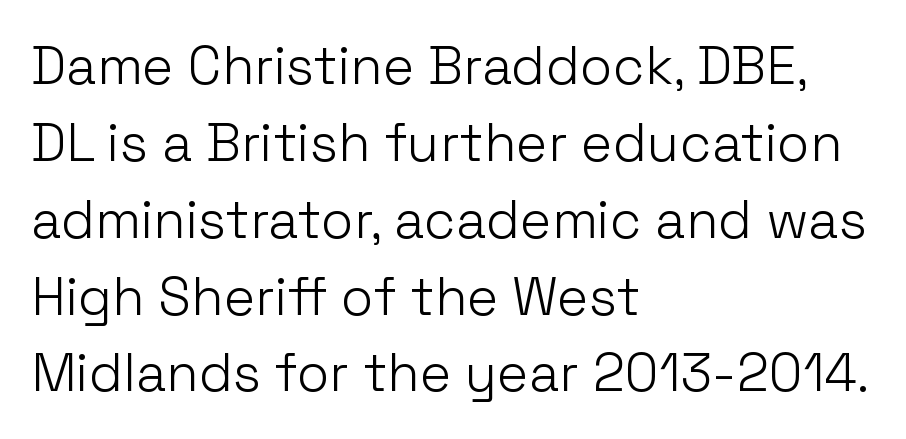
{"serif": "no", "italic": "no", "bold": "no", "weight": "light", "width": "normal", "stroke_contrast": "low", "x_height": "medium", "monospaced": "no", "underline": "no", "align": "left", "line_spacing": "normal", "line_spacing_ratio": 1.45, "letter_spacing": "normal", "letter_spacing_em": 0.0, "glyph_px": 53}
